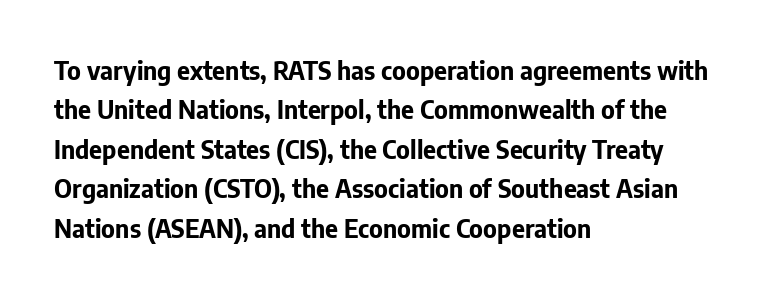
{"italic": "no", "bold": "yes", "underline": "no", "align": "left", "line_spacing": "normal", "line_spacing_ratio": 1.58, "letter_spacing": "normal", "letter_spacing_em": 0.0, "glyph_px": 25}
